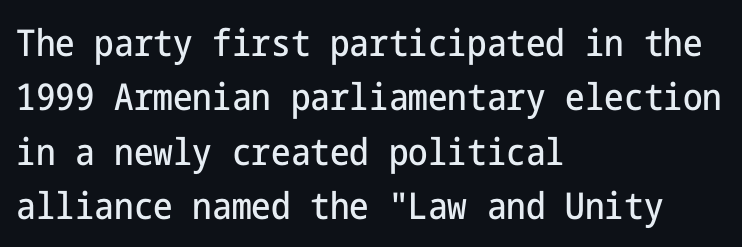
The letters stand straight up with perfectly vertical stems. This sample uses a sans-serif face. The typesetter chose a ragged-right arrangement here. Each row of text sits above clean, open space. Students, observe: this is what conventionally led text looks like.
